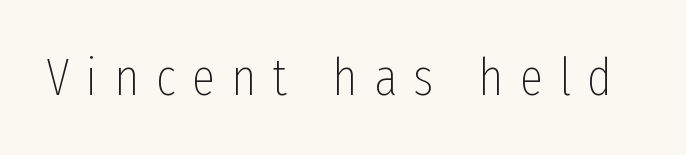
Note: no serifs on the glyphs. A roman cut, with each character standing at attention. Spacing verdict: proportional, widths tailored to each character. No heavy texture on the line: the type isn't bold. Letter spacing: wide.
